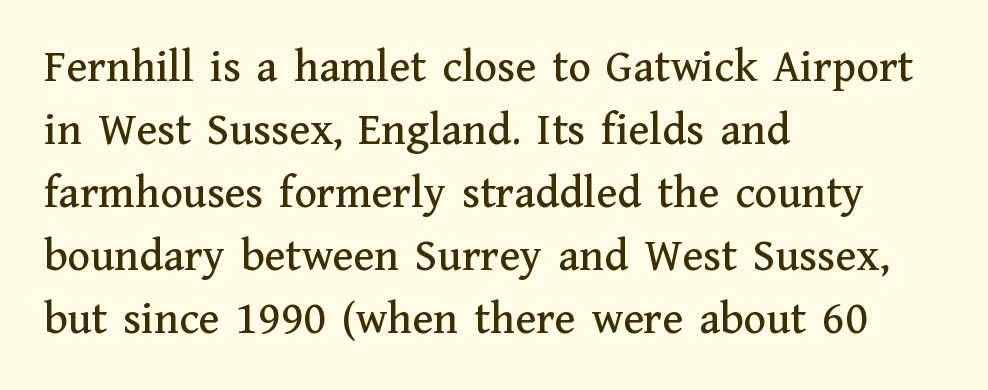
These lines sit exactly where default settings would place them. The zone under the glyphs is completely vacant. Posture: straight, roman, zero tilt. Leftover space on each line is placed entirely after the last word. Typographically, this falls in the serif category.
